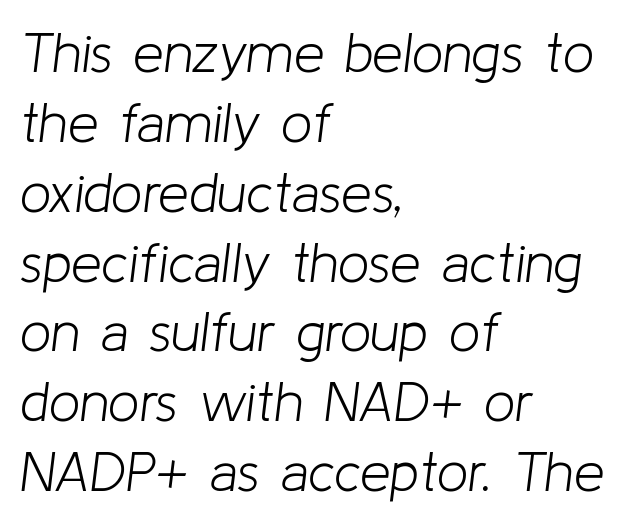
The image shows 55 px light type, italic (leaning right); set left-aligned, normal line spacing (1.27x), normal letter spacing, not underlined; low stroke contrast and a medium x-height.
